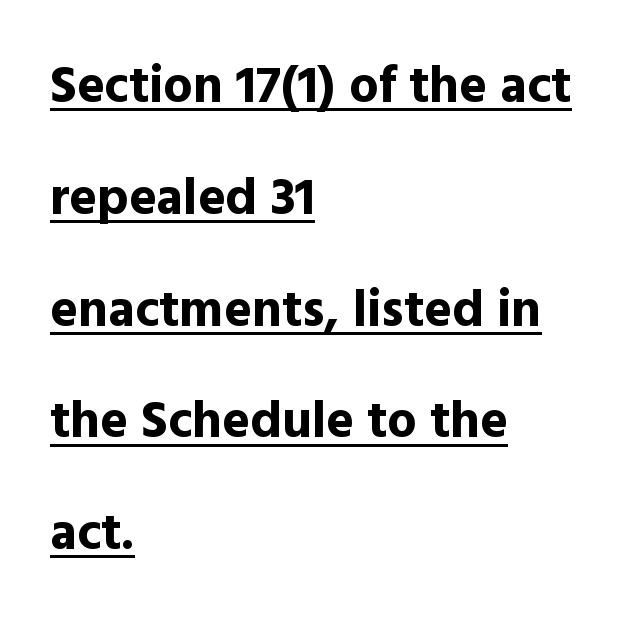
The image shows 52 px bold sans-serif type, upright; set left-aligned, loose line spacing (2.15x), normal letter spacing, underlined; a medium x-height.
